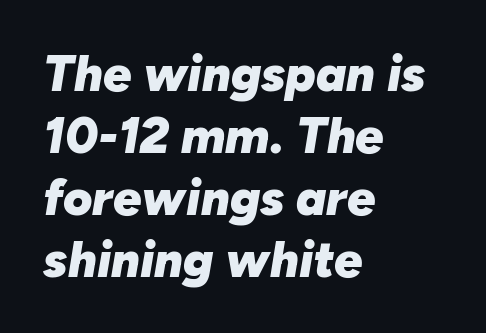
{"italic": "yes", "lean": "right", "slant_degrees": 10, "bold": "yes", "weight": "heavy", "width": "normal", "stroke_contrast": "low", "x_height": "medium", "monospaced": "no", "underline": "no", "align": "left", "line_spacing_ratio": 1.24, "letter_spacing": "normal", "letter_spacing_em": 0.0, "glyph_px": 50}
